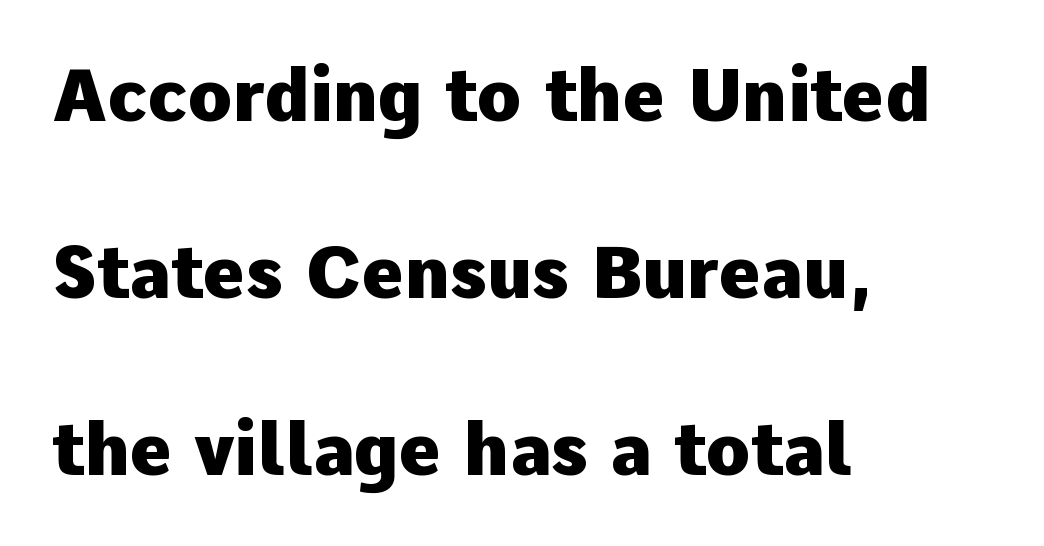
Q: Is the text bold? A: Yes.
Q: Is the text italic (slanted)? A: No, it is upright.
Q: Is the typeface a serif or a sans-serif typeface? A: Sans-serif.
Q: Is the text underlined? A: No.
Q: How is the paragraph aligned? A: Left-aligned.
Q: Is the spacing between letters normal or unusually wide? A: Normal.
Q: Is the spacing between lines tight, normal or loose? A: Loose.
Q: Width (condensed, normal, or wide)? A: Normal.
Q: Stroke contrast? A: Low.
Q: x-height? A: Medium.
Q: Monospaced? A: No.
